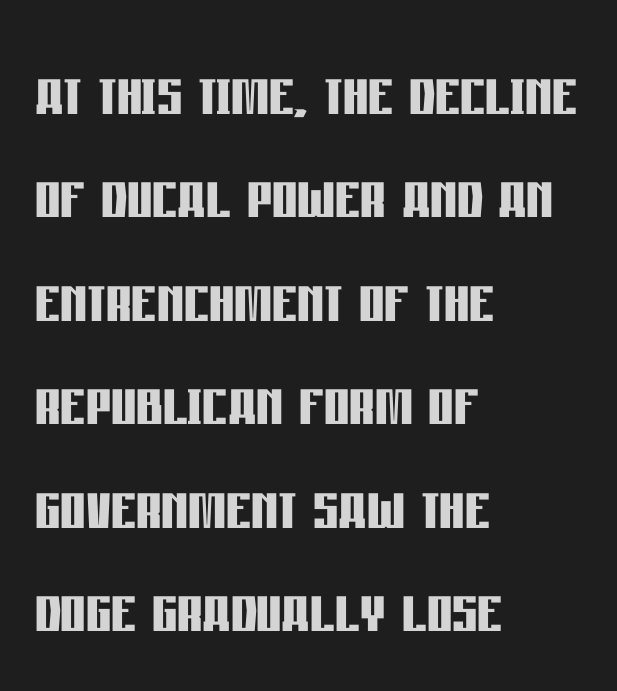
{"serif": "no", "italic": "no", "bold": "yes", "weight": "semibold", "width": "condensed", "stroke_contrast": "low", "x_height": "large", "monospaced": "no", "underline": "no", "align": "left", "line_spacing": "normal", "line_spacing_ratio": 1.31, "letter_spacing": "normal", "letter_spacing_em": 0.0, "glyph_px": 79}
